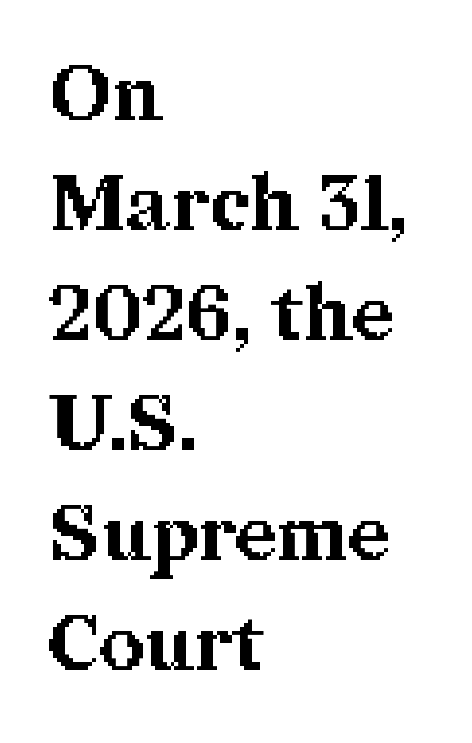
Each letter keeps its own natural width here, so spacing adapts to shape. Weight: bold. Vertically, the passage feels balanced, rows spaced as you'd expect. Horizontal alignment here is leftward, the default for most running prose.
